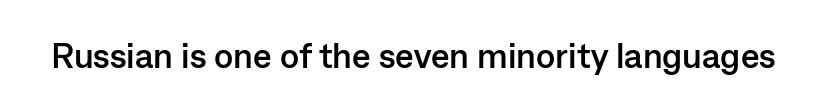
Q: Is the text bold? A: Yes.
Q: Is the text italic (slanted)? A: No, it is upright.
Q: Is the typeface a serif or a sans-serif typeface? A: Sans-serif.
Q: Is the text underlined? A: No.
Q: Is the spacing between letters normal or unusually wide? A: Normal.
Q: Width (condensed, normal, or wide)? A: Normal.
Q: Stroke contrast? A: Low.
Q: x-height? A: Medium.
Q: Monospaced? A: No.
